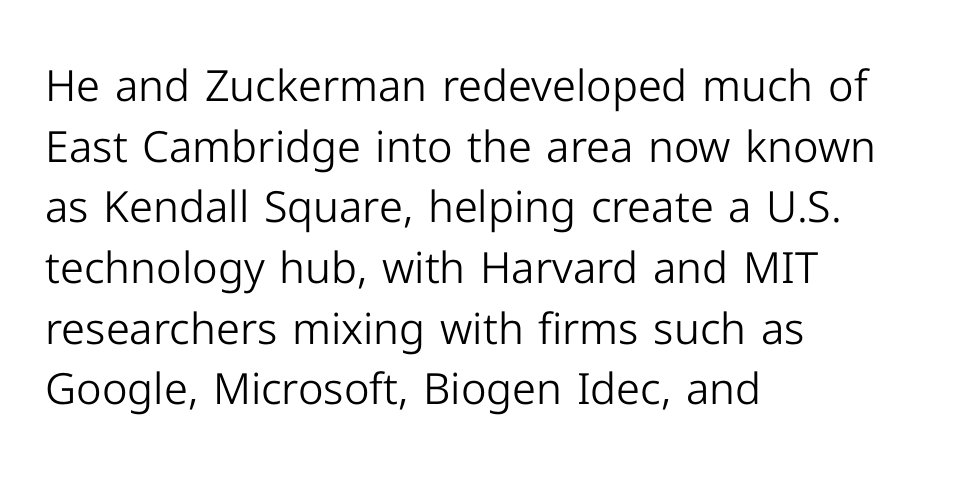
The strokes are not fattened; the text isn't bold. Characters follow at the spacing the type designer built in. Teacher's note: observe the even left margin — that is flush-left alignment. Is this a fixed-width face? No — the glyphs have proportional, varying widths. Rows of type keep a routine distance in the vertical direction.
